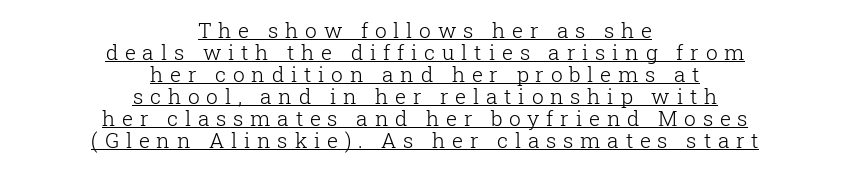
{"italic": "no", "bold": "no", "underline": "yes", "align": "center", "line_spacing": "tight", "line_spacing_ratio": 1.05, "letter_spacing": "wide", "letter_spacing_em": 0.32, "glyph_px": 21}
